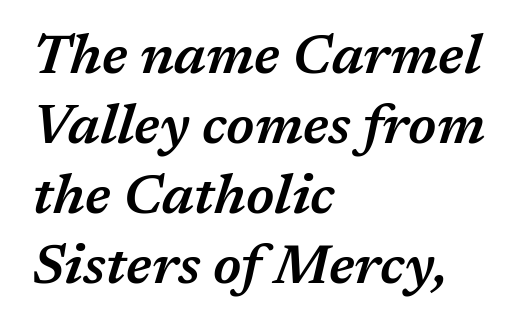
Q: Is the text bold? A: Semi-bold.
Q: Is the text italic (slanted)? A: Yes, it leans right by about 17 degrees.
Q: Is the text underlined? A: No.
Q: How is the paragraph aligned? A: Left-aligned.
Q: Is the spacing between letters normal or unusually wide? A: Normal.
Q: Is the spacing between lines tight, normal or loose? A: Normal.
Q: Width (condensed, normal, or wide)? A: Normal.
Q: Stroke contrast? A: Medium.
Q: x-height? A: Medium.
Q: Monospaced? A: No.
